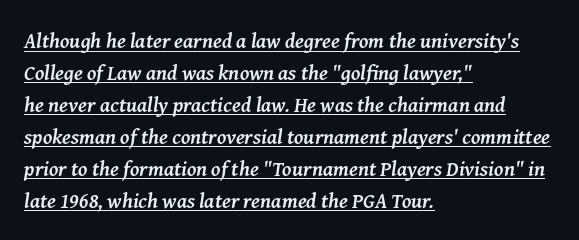
Q: Is the text bold? A: Yes.
Q: Is the text italic (slanted)? A: Yes, it leans right by about 8 degrees.
Q: Is the text underlined? A: Yes.
Q: How is the paragraph aligned? A: Left-aligned.
Q: Is the spacing between letters normal or unusually wide? A: Normal.
Q: Is the spacing between lines tight, normal or loose? A: Normal.
